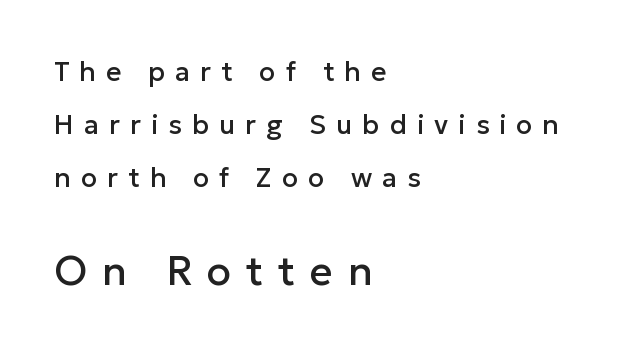
The image shows 40 px sans-serif type, upright; set left-aligned, loose line spacing (1.97x), unusually wide letter spacing (+0.37 em), not underlined; the second (bottom) block is 1.48x larger; low stroke contrast and a medium x-height.
